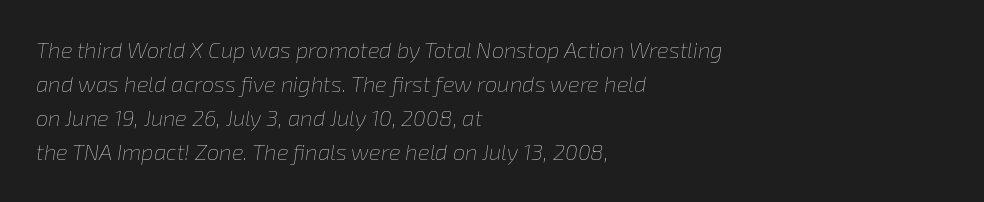
Q: Is the text bold? A: No.
Q: Is the text italic (slanted)? A: Yes, it leans right by about 8 degrees.
Q: Is the text underlined? A: No.
Q: How is the paragraph aligned? A: Left-aligned.
Q: Is the spacing between letters normal or unusually wide? A: Normal.
Q: Is the spacing between lines tight, normal or loose? A: Normal.
